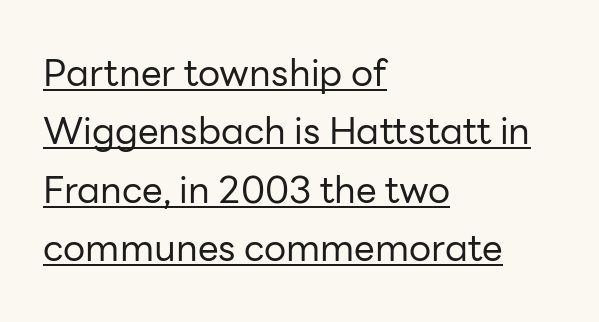
Q: Is the text bold? A: No.
Q: Is the text italic (slanted)? A: No, it is upright.
Q: Is the typeface a serif or a sans-serif typeface? A: Sans-serif.
Q: Is the text underlined? A: Yes.
Q: How is the paragraph aligned? A: Left-aligned.
Q: Is the spacing between letters normal or unusually wide? A: Normal.
Q: Is the spacing between lines tight, normal or loose? A: Normal.
Q: Width (condensed, normal, or wide)? A: Normal.
Q: Stroke contrast? A: Low.
Q: x-height? A: Medium.
Q: Monospaced? A: No.
